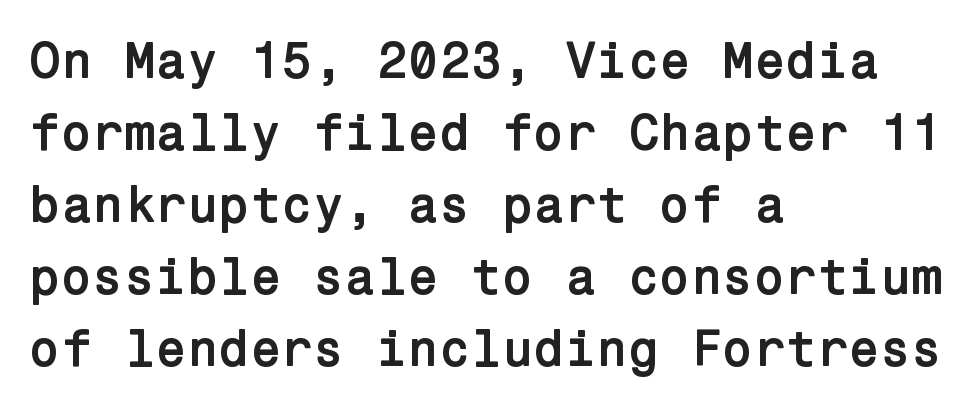
Q: Is the text bold? A: Yes.
Q: Is the text italic (slanted)? A: No, it is upright.
Q: Is the typeface a serif or a sans-serif typeface? A: Sans-serif.
Q: Is the text underlined? A: No.
Q: How is the paragraph aligned? A: Left-aligned.
Q: Is the spacing between letters normal or unusually wide? A: Normal.
Q: Is the spacing between lines tight, normal or loose? A: Normal.
Q: Width (condensed, normal, or wide)? A: Normal.
Q: Stroke contrast? A: Low.
Q: x-height? A: Medium.
